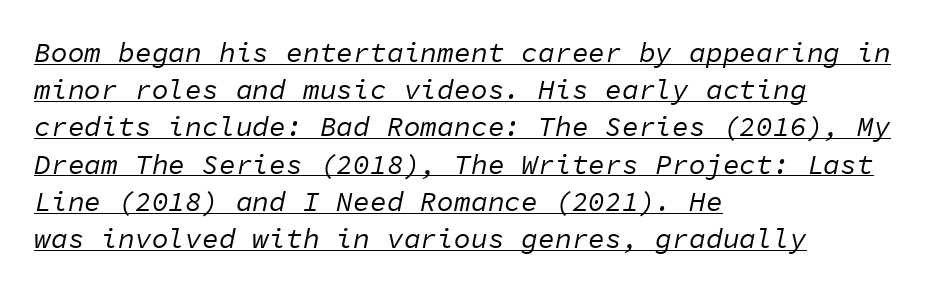
Q: Is the text bold? A: No.
Q: Is the text italic (slanted)? A: Yes, it leans right by about 11 degrees.
Q: Is the text underlined? A: Yes.
Q: How is the paragraph aligned? A: Left-aligned.
Q: Is the spacing between letters normal or unusually wide? A: Normal.
Q: Is the spacing between lines tight, normal or loose? A: Normal.
Q: Width (condensed, normal, or wide)? A: Normal.
Q: Stroke contrast? A: Low.
Q: x-height? A: Medium.
Q: Monospaced? A: Yes.
